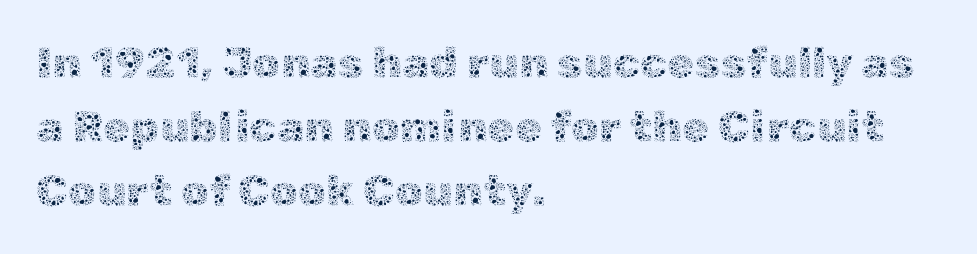
Regular leading. Is the block centered? No — it sits flush against the left margin. Anything drawn beneath the words? Only blank space. Proportional: the letters do not fall into vertical columns.
